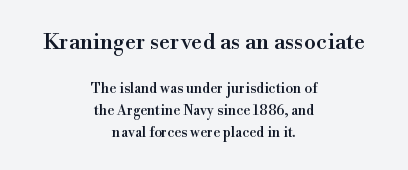
Q: Is the text italic (slanted)? A: No, it is upright.
Q: Is the text underlined? A: No.
Q: How is the paragraph aligned? A: Centered.
Q: Is the spacing between letters normal or unusually wide? A: Normal.
Q: Is the spacing between lines tight, normal or loose? A: Normal.
Q: Which block of text is set in a larger size, the first (top) or the second (bottom)? A: The first (top) one.
